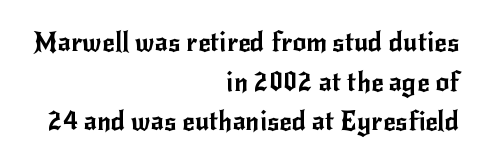
The image shows 27 px text type, upright; set right-aligned, normal line spacing (1.47x), normal letter spacing, not underlined.
